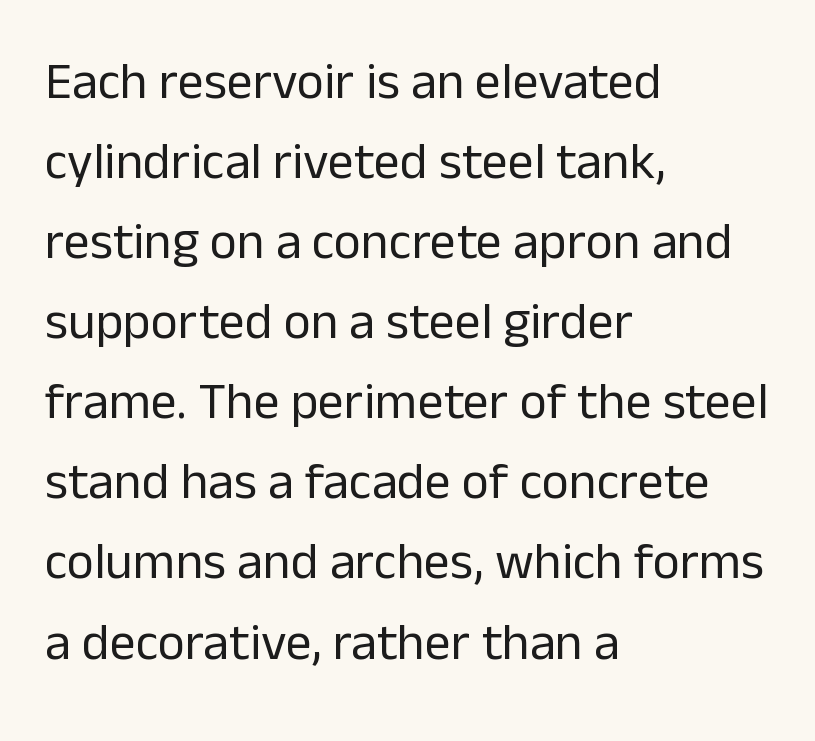
Tracking value appears to be zero — textbook default spacing. Rendered with straight, roman letterforms. Is the block centered? No — it sits flush against the left margin. Any mark beneath the type? The region is blank.
